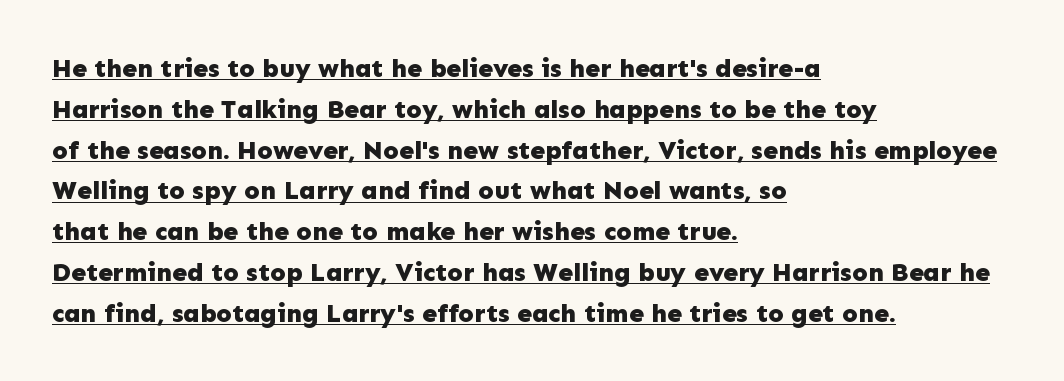
The image shows 26 px bold type, upright; set left-aligned, normal line spacing (1.57x), normal letter spacing, underlined.
